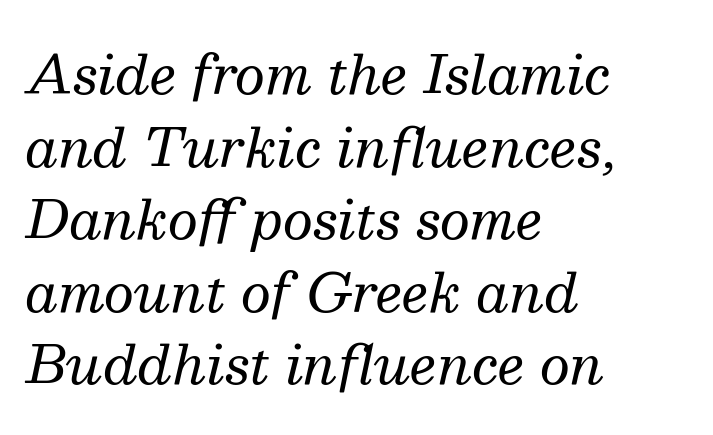
The image shows 53 px regular-weight serif type, italic (leaning right); set left-aligned, normal line spacing (1.37x), normal letter spacing, not underlined; medium stroke contrast and a medium x-height.
